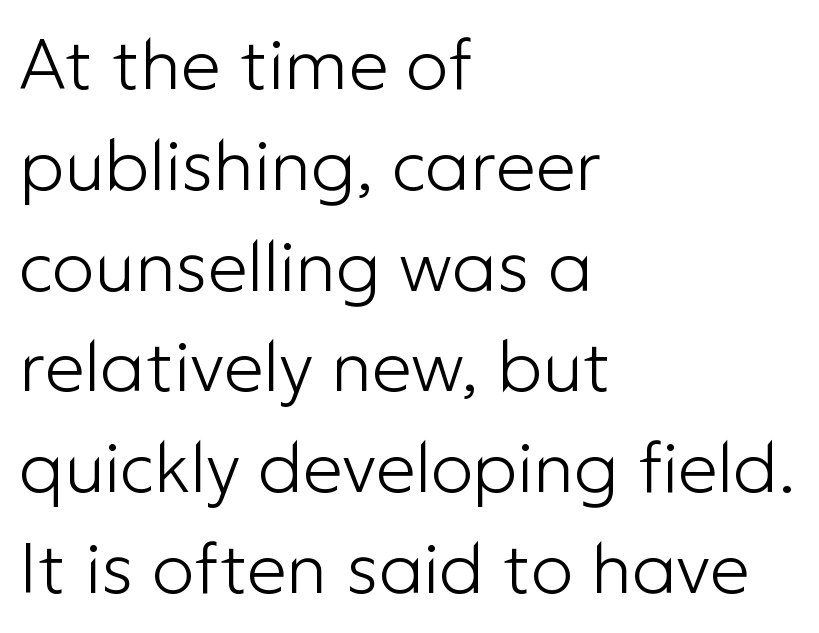
{"serif": "no", "italic": "no", "bold": "no", "weight": "light", "width": "normal", "stroke_contrast": "low", "x_height": "medium", "monospaced": "no", "underline": "no", "align": "left", "line_spacing": "normal", "line_spacing_ratio": 1.42, "letter_spacing": "normal", "letter_spacing_em": 0.0, "glyph_px": 71}
